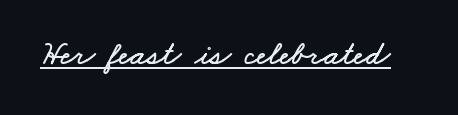
What stands out about the letter spacing? Nothing — it is the standard amount. Do the characters align in a grid? No, the font is proportional. The words here are underlined.
